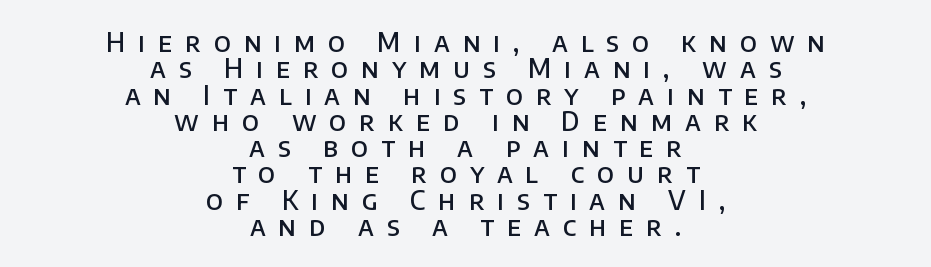
Q: Is the text bold? A: Semi-bold.
Q: Is the text italic (slanted)? A: No, it is upright.
Q: Is the text underlined? A: No.
Q: How is the paragraph aligned? A: Centered.
Q: Is the spacing between letters normal or unusually wide? A: Unusually wide.
Q: Is the spacing between lines tight, normal or loose? A: Tight.
